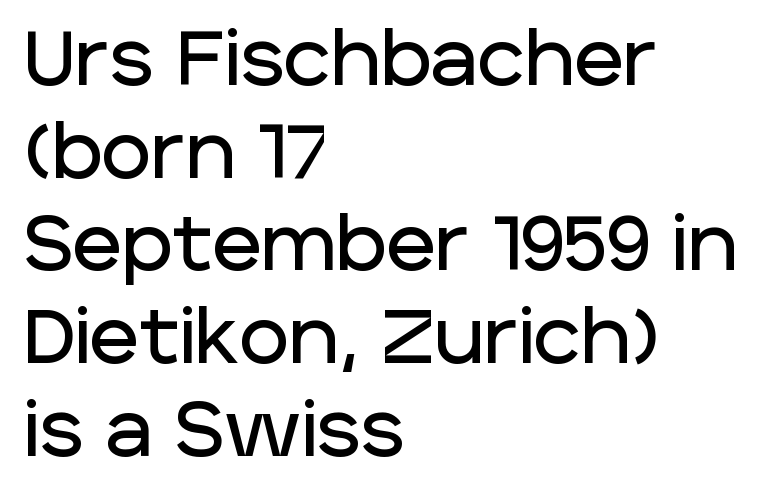
{"serif": "no", "italic": "no", "width": "normal", "stroke_contrast": "low", "x_height": "large", "monospaced": "no", "underline": "no", "align": "left", "line_spacing_ratio": 1.22, "letter_spacing": "normal", "letter_spacing_em": 0.0, "glyph_px": 76}
